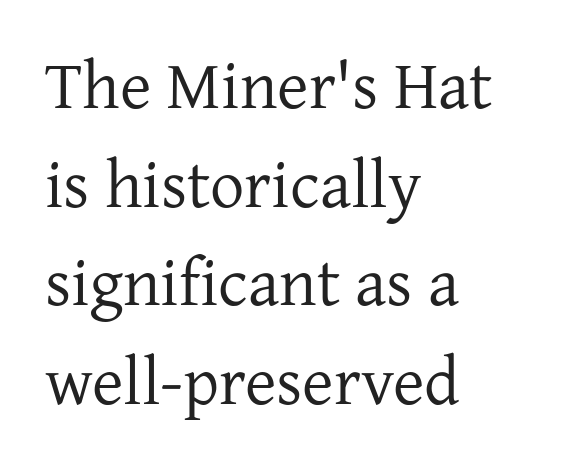
{"serif": "yes", "italic": "no", "bold": "no", "weight": "regular", "width": "normal", "stroke_contrast": "low", "x_height": "medium", "monospaced": "no", "underline": "no", "align": "left", "line_spacing": "normal", "line_spacing_ratio": 1.45, "letter_spacing": "normal", "letter_spacing_em": 0.0, "glyph_px": 68}
